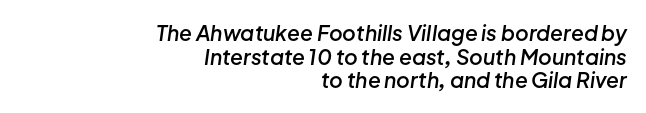
The image shows 21 px text type, italic (leaning right); set right-aligned, tight line spacing (1.13x), normal letter spacing, not underlined.
